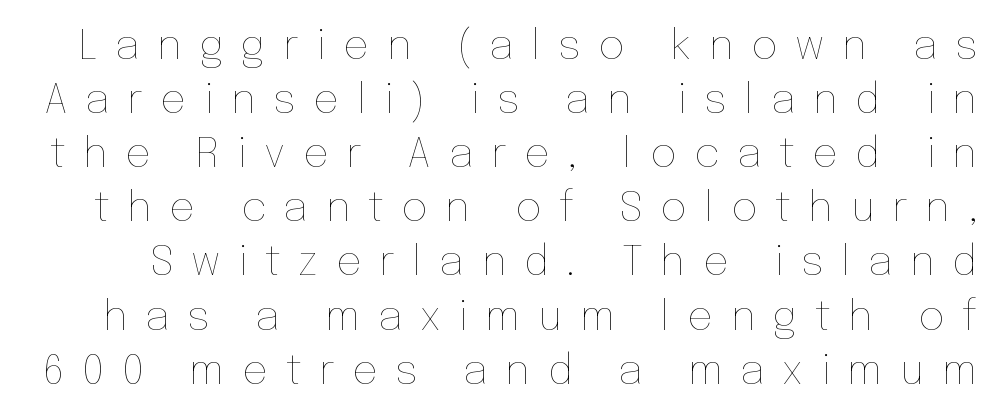
The image shows 41 px thin type, upright; set normal line spacing (1.32x), unusually wide letter spacing (+0.43 em), not underlined; low stroke contrast and a medium x-height.
